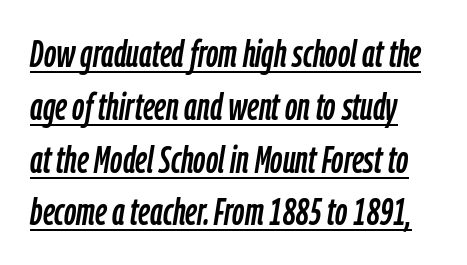
{"italic": "yes", "lean": "right", "slant_degrees": 9, "width": "condensed", "stroke_contrast": "low", "x_height": "medium", "monospaced": "no", "underline": "yes", "line_spacing": "normal", "line_spacing_ratio": 1.39, "letter_spacing": "normal", "letter_spacing_em": 0.0, "glyph_px": 38}
